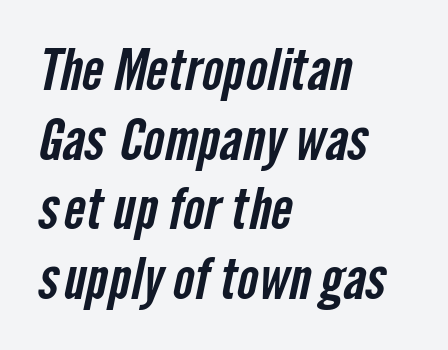
The image shows 57 px condensed sans-serif type; set left-aligned, line spacing 1.22x, normal letter spacing, not underlined; low stroke contrast and a medium x-height.
